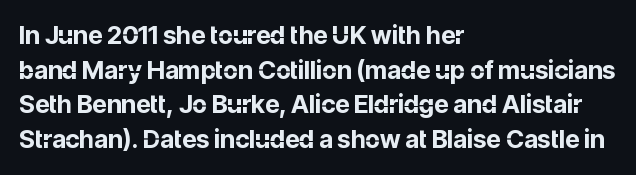
Q: Is the text bold? A: Yes.
Q: Is the text italic (slanted)? A: No, it is upright.
Q: Is the text underlined? A: No.
Q: How is the paragraph aligned? A: Left-aligned.
Q: Is the spacing between letters normal or unusually wide? A: Normal.
Q: Is the spacing between lines tight, normal or loose? A: Normal.
